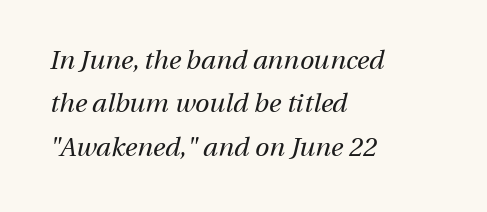
Line spacing here is normal. Type without underlining. It's the slanting kind of type. Each line starts at the same left margin while the right side varies.
